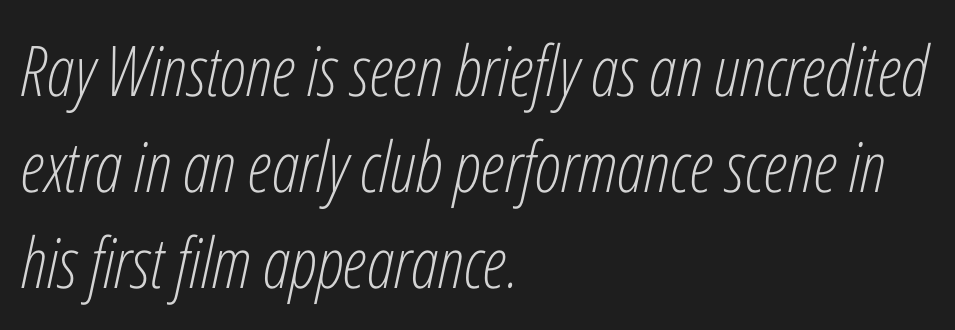
The image shows 70 px light, condensed type, italic (leaning right); set left-aligned, normal line spacing (1.37x), normal letter spacing, not underlined; low stroke contrast and a medium x-height.
